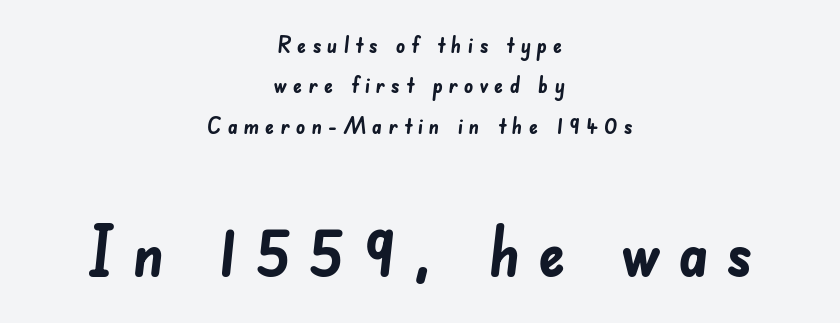
Q: Is the text bold? A: Yes.
Q: Is the typeface a serif or a sans-serif typeface? A: Sans-serif.
Q: Is the text underlined? A: No.
Q: How is the paragraph aligned? A: Centered.
Q: Is the spacing between letters normal or unusually wide? A: Unusually wide.
Q: Which block of text is set in a larger size, the first (top) or the second (bottom)? A: The second (bottom) one.
Q: Width (condensed, normal, or wide)? A: Normal.
Q: Stroke contrast? A: Low.
Q: x-height? A: Small.
Q: Monospaced? A: No.
